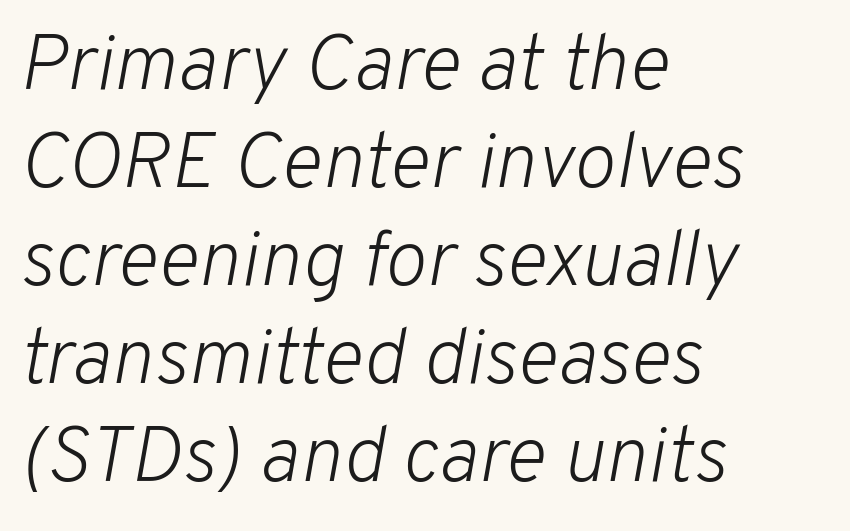
Clear beneath every line of the passage. In terms of posture, this sample is oblique. The passage shown is typed in a proportional face where columns would drift. Weight: regular or lighter. Spacing between characters is what you'd get straight out of the box.
